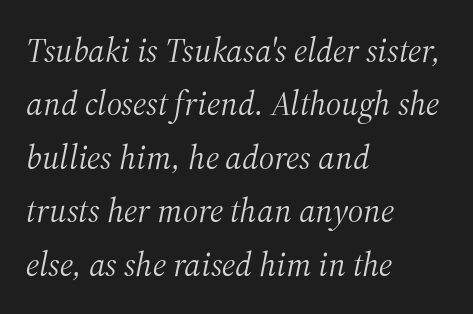
{"serif": "yes", "italic": "yes", "lean": "right", "slant_degrees": 12, "bold": "no", "weight": "light", "width": "normal", "stroke_contrast": "medium", "x_height": "medium", "monospaced": "no", "underline": "no", "align": "left", "line_spacing": "normal", "line_spacing_ratio": 1.57, "letter_spacing": "normal", "letter_spacing_em": 0.0, "glyph_px": 34}
